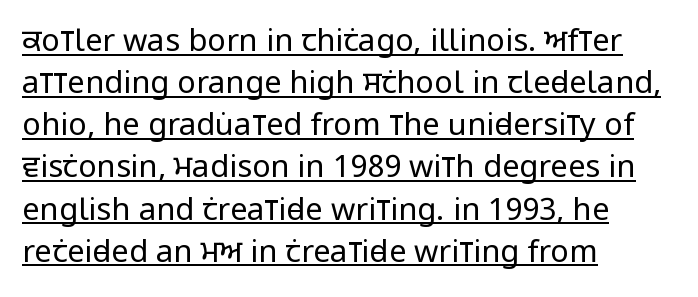
Q: Is the text bold? A: No.
Q: Is the text italic (slanted)? A: No, it is upright.
Q: Is the typeface a serif or a sans-serif typeface? A: Sans-serif.
Q: Is the text underlined? A: Yes.
Q: How is the paragraph aligned? A: Left-aligned.
Q: Is the spacing between letters normal or unusually wide? A: Normal.
Q: Is the spacing between lines tight, normal or loose? A: Normal.
Q: Width (condensed, normal, or wide)? A: Condensed.
Q: Stroke contrast? A: Low.
Q: x-height? A: Large.
Q: Monospaced? A: No.
